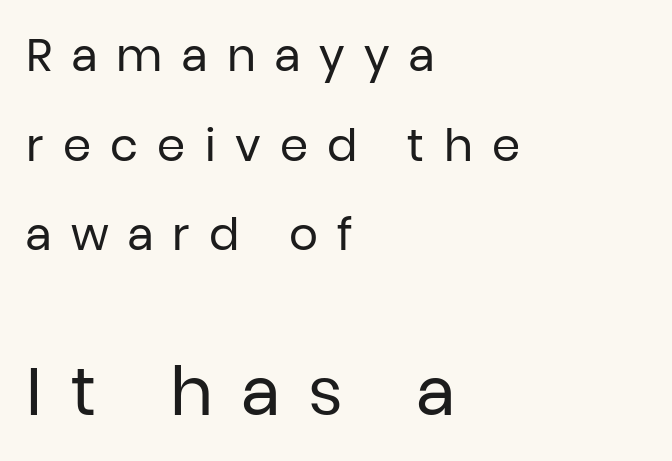
The image shows 67 px regular-weight sans-serif type, upright; set left-aligned, loose line spacing (1.99x), unusually wide letter spacing (+0.43 em), not underlined; the second (bottom) block is 1.49x larger; low stroke contrast and a medium x-height.
